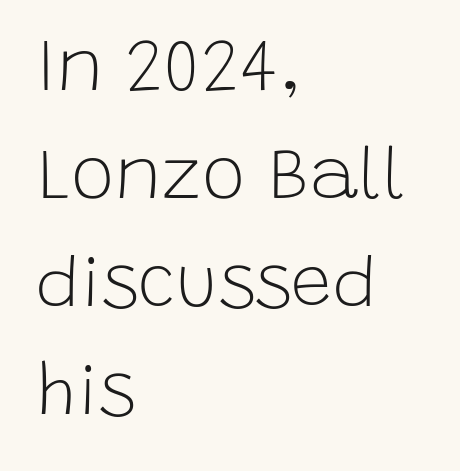
{"serif": "no", "italic": "no", "bold": "no", "weight": "light", "width": "normal", "stroke_contrast": "low", "x_height": "large", "monospaced": "no", "underline": "no", "align": "left", "line_spacing": "normal", "line_spacing_ratio": 1.48, "letter_spacing": "normal", "letter_spacing_em": 0.0, "glyph_px": 73}
